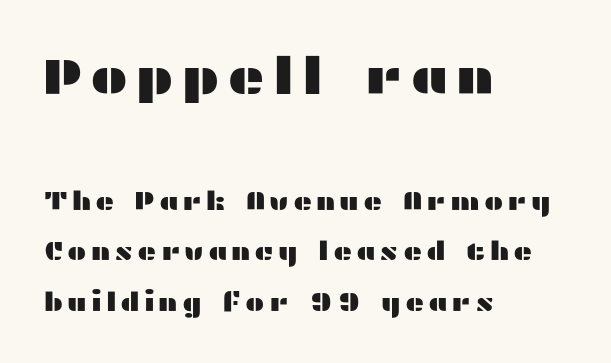
The space beneath each line is pristine and unruled. These lines stand farther apart than default settings would place them. The upper block of text is set noticeably larger than the block beneath it. Do the characters align in a grid? No, the font is proportional.
